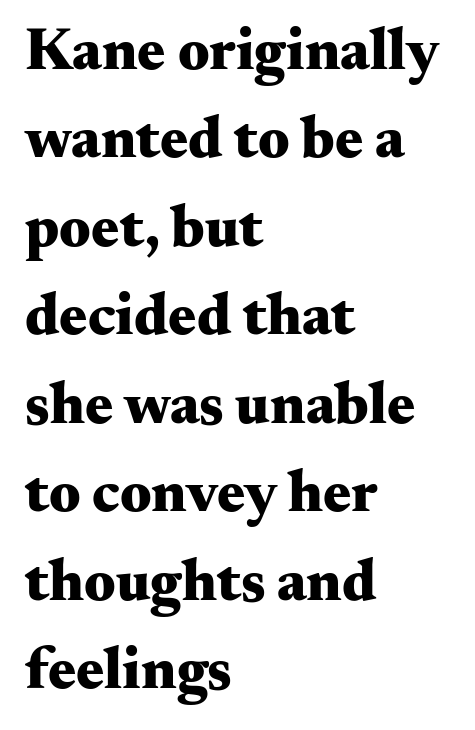
Q: Is the text bold? A: Yes.
Q: Is the text italic (slanted)? A: No, it is upright.
Q: Is the typeface a serif or a sans-serif typeface? A: Serif.
Q: Is the text underlined? A: No.
Q: How is the paragraph aligned? A: Left-aligned.
Q: Is the spacing between letters normal or unusually wide? A: Normal.
Q: Is the spacing between lines tight, normal or loose? A: Normal.
Q: Width (condensed, normal, or wide)? A: Wide.
Q: Stroke contrast? A: Medium.
Q: x-height? A: Small.
Q: Monospaced? A: No.
